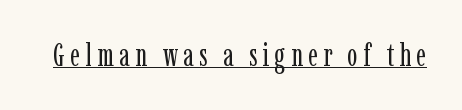
Q: Is the text bold? A: No.
Q: Is the text italic (slanted)? A: No, it is upright.
Q: Is the typeface a serif or a sans-serif typeface? A: Serif.
Q: Is the text underlined? A: Yes.
Q: Width (condensed, normal, or wide)? A: Condensed.
Q: Stroke contrast? A: Low.
Q: x-height? A: Medium.
Q: Monospaced? A: No.
